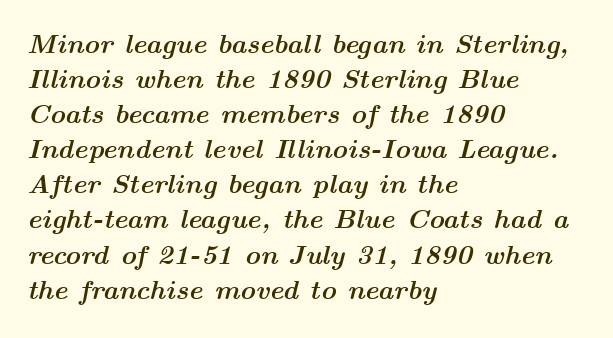
{"italic": "yes", "lean": "right", "slant_degrees": 14, "bold": "yes", "underline": "no", "align": "left", "line_spacing": "normal", "line_spacing_ratio": 1.3, "letter_spacing": "normal", "letter_spacing_em": 0.0, "glyph_px": 27}
